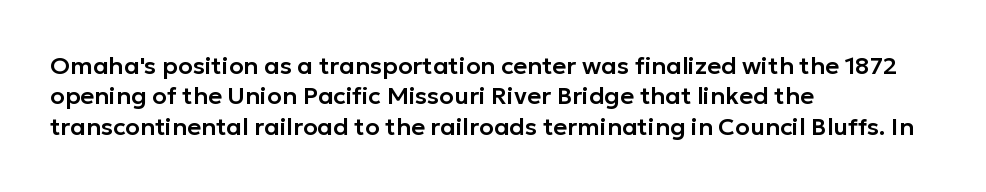
Q: Is the text italic (slanted)? A: No, it is upright.
Q: Is the text underlined? A: No.
Q: How is the paragraph aligned? A: Left-aligned.
Q: Is the spacing between letters normal or unusually wide? A: Normal.
Q: Is the spacing between lines tight, normal or loose? A: Normal.
